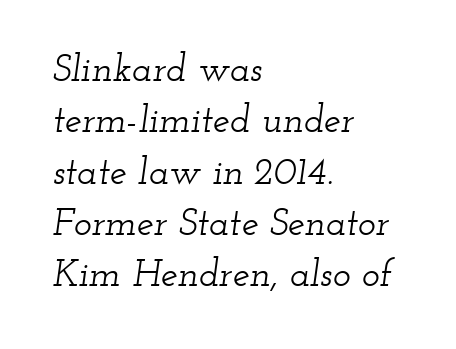
{"serif": "yes", "italic": "yes", "lean": "right", "slant_degrees": 12, "width": "wide", "stroke_contrast": "low", "x_height": "small", "monospaced": "no", "underline": "no", "align": "left", "line_spacing": "normal", "line_spacing_ratio": 1.35, "letter_spacing": "normal", "letter_spacing_em": 0.0, "glyph_px": 38}
